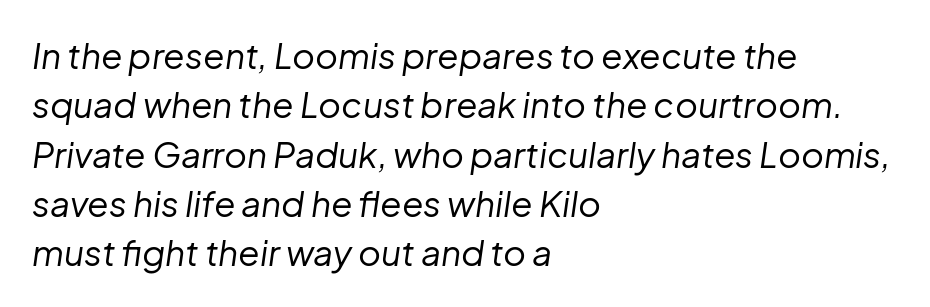
{"italic": "yes", "lean": "right", "slant_degrees": 8, "bold": "no", "weight": "regular", "width": "normal", "stroke_contrast": "low", "x_height": "medium", "monospaced": "no", "underline": "no", "align": "left", "line_spacing": "normal", "line_spacing_ratio": 1.41, "letter_spacing": "normal", "letter_spacing_em": 0.0, "glyph_px": 35}
